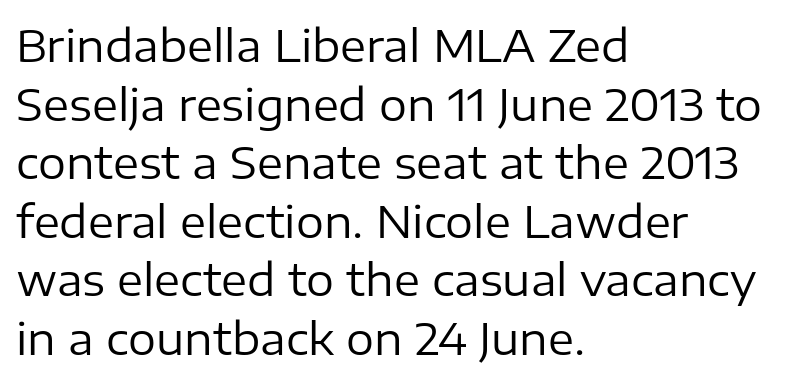
{"serif": "no", "italic": "no", "bold": "no", "weight": "regular", "width": "normal", "stroke_contrast": "low", "x_height": "medium", "monospaced": "no", "underline": "no", "align": "left", "line_spacing": "normal", "line_spacing_ratio": 1.33, "letter_spacing": "normal", "letter_spacing_em": 0.0, "glyph_px": 44}
